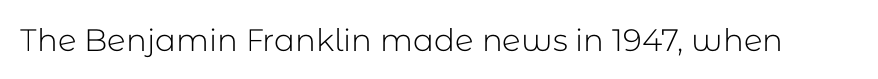
{"serif": "no", "italic": "no", "bold": "no", "weight": "light", "width": "normal", "stroke_contrast": "low", "x_height": "medium", "monospaced": "no", "underline": "no", "letter_spacing": "normal", "letter_spacing_em": 0.0, "glyph_px": 31}
